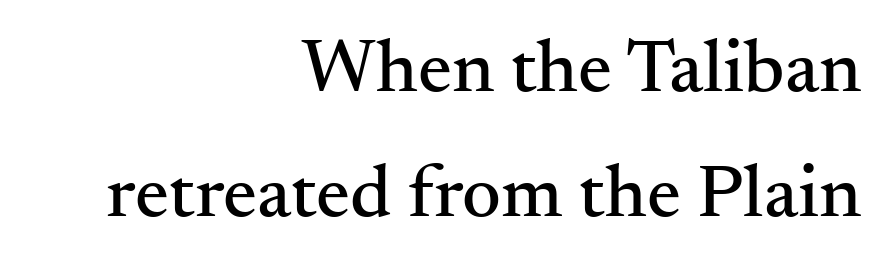
The image shows 76 px serif type, upright; set right-aligned, normal line spacing (1.65x), normal letter spacing, not underlined; medium stroke contrast and a small x-height.
